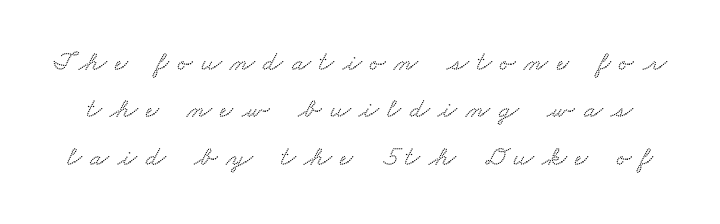
Beneath every word, the page is bare. Here the glyphs are tracked loosely, breaking word shapes into spaced letters. This sample has the flowing, uneven cadence of proportional lettering.
